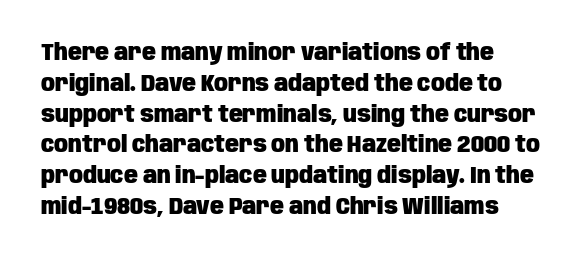
{"italic": "no", "bold": "yes", "underline": "no", "align": "left", "line_spacing": "normal", "line_spacing_ratio": 1.34, "letter_spacing": "normal", "letter_spacing_em": 0.0, "glyph_px": 23}
